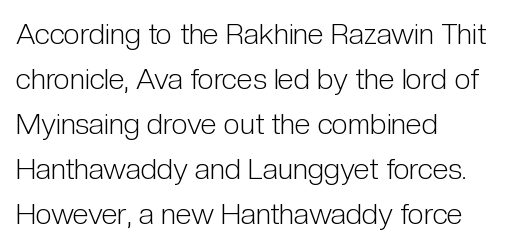
{"serif": "no", "italic": "no", "bold": "no", "weight": "light", "width": "condensed", "stroke_contrast": "low", "x_height": "medium", "monospaced": "no", "underline": "no", "align": "left", "line_spacing": "normal", "line_spacing_ratio": 1.55, "letter_spacing": "normal", "letter_spacing_em": 0.0, "glyph_px": 29}
